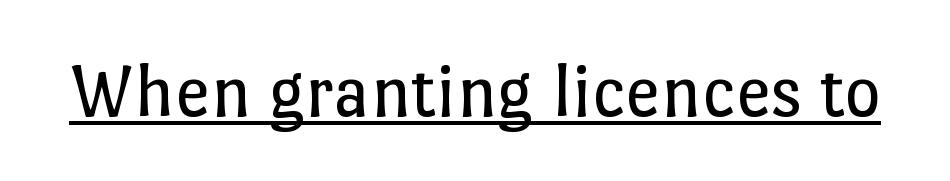
Short note: letters normally spaced. Looks like regular typesetting: each glyph gets only the width it needs. Does the lettering tilt? It doesn't — this is upright. Glance below the letters and you will spot a drawn line. Counters stay open thanks to moderate or lighter strokes.
